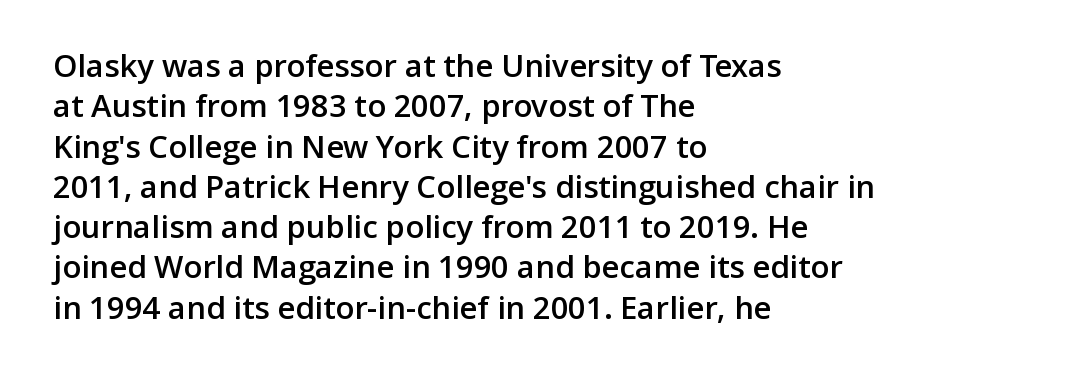
Q: Is the text bold? A: Semi-bold.
Q: Is the text italic (slanted)? A: No, it is upright.
Q: Is the typeface a serif or a sans-serif typeface? A: Sans-serif.
Q: Is the text underlined? A: No.
Q: How is the paragraph aligned? A: Left-aligned.
Q: Is the spacing between letters normal or unusually wide? A: Normal.
Q: Is the spacing between lines tight, normal or loose? A: Normal.
Q: Width (condensed, normal, or wide)? A: Normal.
Q: Stroke contrast? A: Low.
Q: x-height? A: Medium.
Q: Monospaced? A: No.
